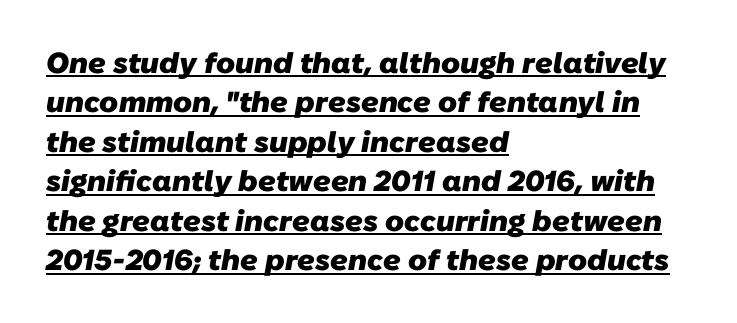
{"serif": "no", "bold": "yes", "weight": "heavy", "width": "normal", "stroke_contrast": "low", "x_height": "medium", "monospaced": "no", "underline": "yes", "align": "left", "line_spacing": "normal", "line_spacing_ratio": 1.36, "letter_spacing": "normal", "letter_spacing_em": 0.0, "glyph_px": 29}
